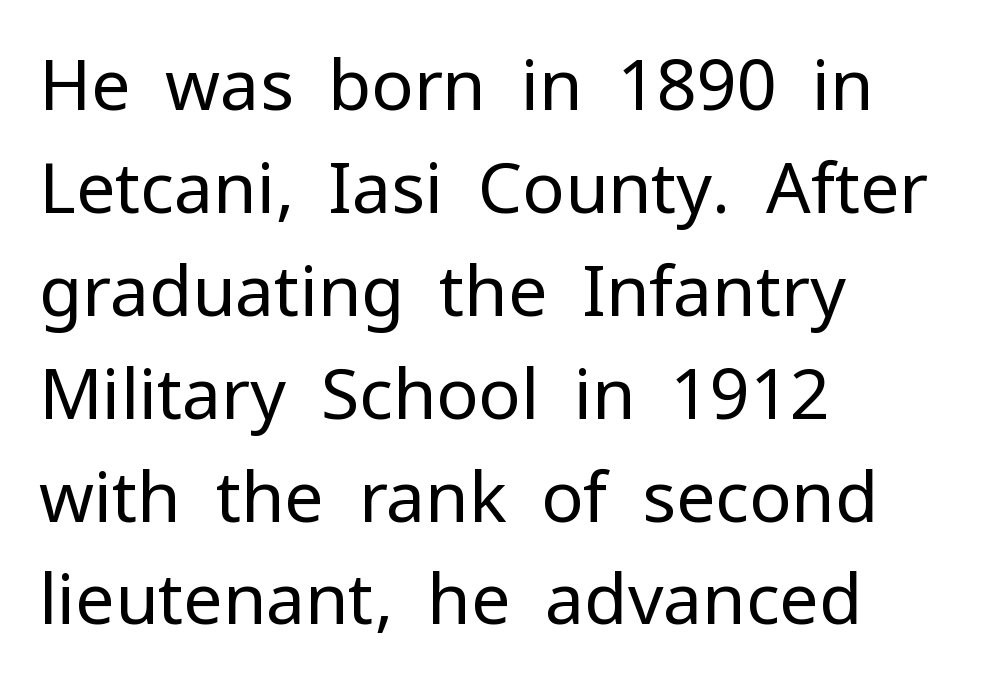
Q: Is the text bold? A: No.
Q: Is the text italic (slanted)? A: No, it is upright.
Q: Is the typeface a serif or a sans-serif typeface? A: Sans-serif.
Q: Is the text underlined? A: No.
Q: How is the paragraph aligned? A: Left-aligned.
Q: Is the spacing between letters normal or unusually wide? A: Normal.
Q: Is the spacing between lines tight, normal or loose? A: Normal.
Q: Width (condensed, normal, or wide)? A: Normal.
Q: Stroke contrast? A: Low.
Q: x-height? A: Medium.
Q: Monospaced? A: No.
